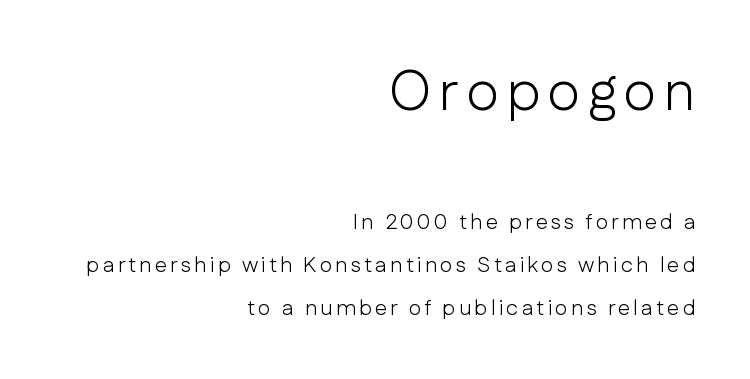
{"serif": "no", "italic": "no", "bold": "no", "weight": "light", "width": "normal", "stroke_contrast": "low", "x_height": "medium", "monospaced": "no", "underline": "no", "align": "right", "line_spacing": "loose", "line_spacing_ratio": 1.94, "larger_block": "first", "size_ratio": 2.55, "glyph_px": 56}
